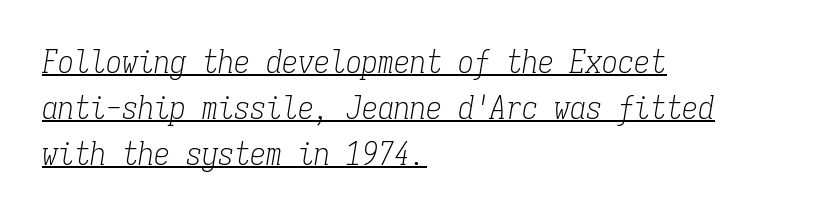
The font's italic variant was chosen for this text. Compared with undecorated copy, this sample adds a rule below the words. Typeset ragged right — the left edge is the straight one. The designer went with a serif here, giving each stem small feet. You could count columns in this text — the font is strictly monospaced. The font sits on the lighter half of the weight spectrum, regular included.
